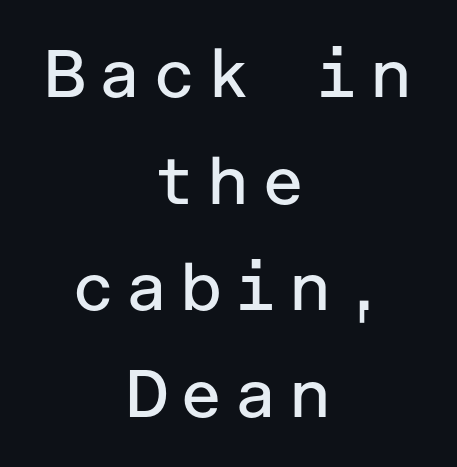
Q: Is the text bold? A: No.
Q: Is the text italic (slanted)? A: No, it is upright.
Q: Is the typeface a serif or a sans-serif typeface? A: Sans-serif.
Q: Is the text underlined? A: No.
Q: How is the paragraph aligned? A: Centered.
Q: Is the spacing between lines tight, normal or loose? A: Normal.
Q: Width (condensed, normal, or wide)? A: Normal.
Q: Stroke contrast? A: Low.
Q: x-height? A: Medium.
